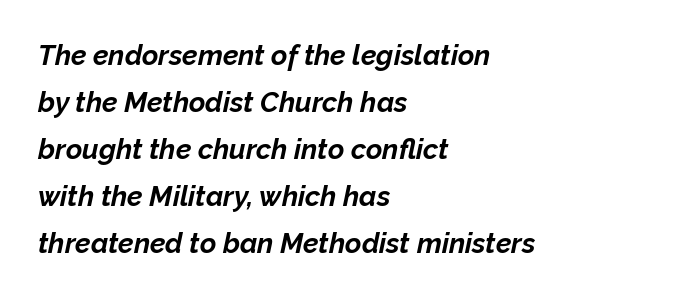
Q: Is the text bold? A: Yes.
Q: Is the text italic (slanted)? A: Yes, it leans right by about 12 degrees.
Q: Is the text underlined? A: No.
Q: How is the paragraph aligned? A: Left-aligned.
Q: Is the spacing between letters normal or unusually wide? A: Normal.
Q: Is the spacing between lines tight, normal or loose? A: Normal.
Q: Width (condensed, normal, or wide)? A: Normal.
Q: Stroke contrast? A: Low.
Q: x-height? A: Medium.
Q: Monospaced? A: No.
